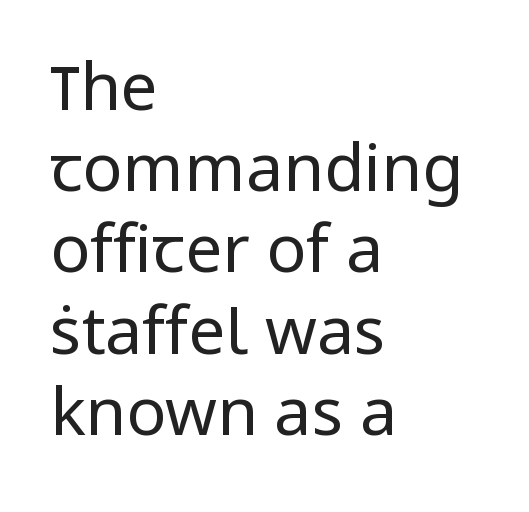
The image shows 66 px regular-weight sans-serif type, upright; set left-aligned, line spacing 1.23x, normal letter spacing, not underlined; low stroke contrast and a medium x-height.
